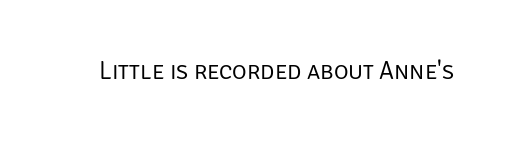
Q: Is the text bold? A: No.
Q: Is the text italic (slanted)? A: No, it is upright.
Q: Is the text underlined? A: No.
Q: Is the spacing between letters normal or unusually wide? A: Normal.
